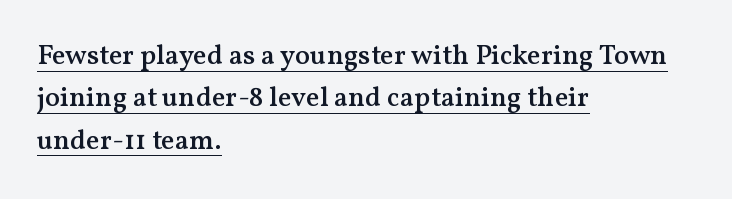
Q: Is the text bold? A: Semi-bold.
Q: Is the text italic (slanted)? A: No, it is upright.
Q: Is the typeface a serif or a sans-serif typeface? A: Serif.
Q: Is the text underlined? A: Yes.
Q: How is the paragraph aligned? A: Left-aligned.
Q: Is the spacing between letters normal or unusually wide? A: Normal.
Q: Is the spacing between lines tight, normal or loose? A: Normal.
Q: Width (condensed, normal, or wide)? A: Normal.
Q: Stroke contrast? A: Medium.
Q: x-height? A: Medium.
Q: Monospaced? A: No.
